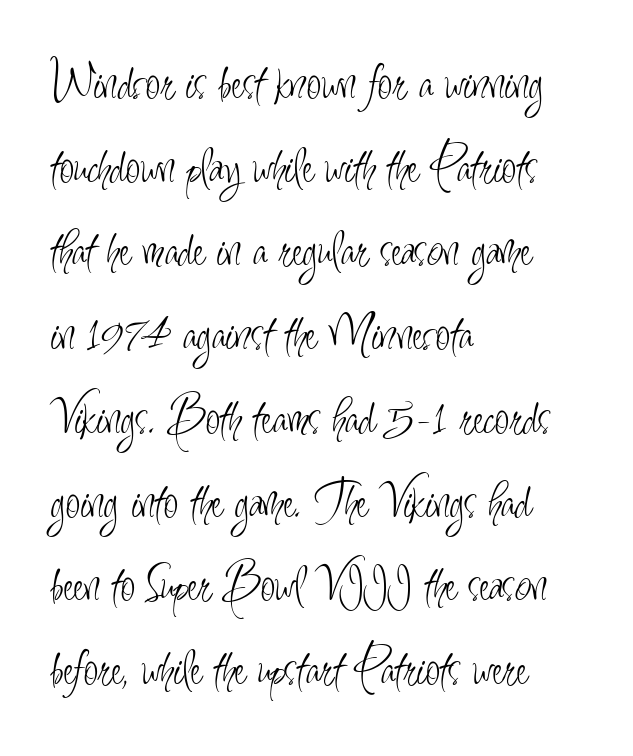
Q: Is the text bold? A: No.
Q: Is the typeface a serif or a sans-serif typeface? A: Sans-serif.
Q: Is the text underlined? A: No.
Q: How is the paragraph aligned? A: Left-aligned.
Q: Is the spacing between letters normal or unusually wide? A: Normal.
Q: Is the spacing between lines tight, normal or loose? A: Normal.
Q: Width (condensed, normal, or wide)? A: Condensed.
Q: Stroke contrast? A: Low.
Q: x-height? A: Small.
Q: Monospaced? A: No.
